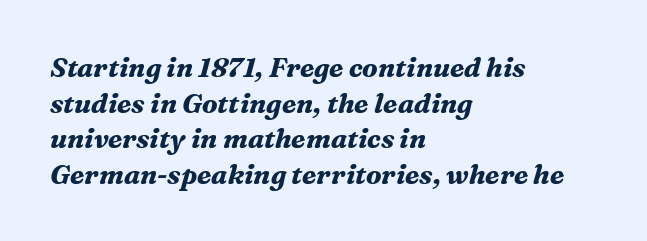
Q: Is the text bold? A: Yes.
Q: Is the text italic (slanted)? A: Yes, it leans right by about 16 degrees.
Q: Is the text underlined? A: No.
Q: How is the paragraph aligned? A: Left-aligned.
Q: Is the spacing between letters normal or unusually wide? A: Normal.
Q: Is the spacing between lines tight, normal or loose? A: Normal.
